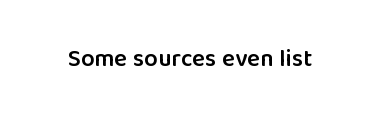
The image shows 24 px text type, upright; set normal letter spacing, not underlined.
